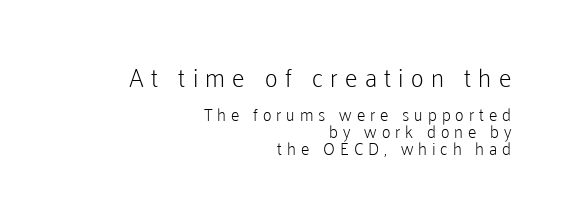
The image shows 25 px text type, upright; set right-aligned, tight line spacing (0.98x), unusually wide letter spacing (+0.29 em), not underlined; the first (top) block is 1.47x larger.
